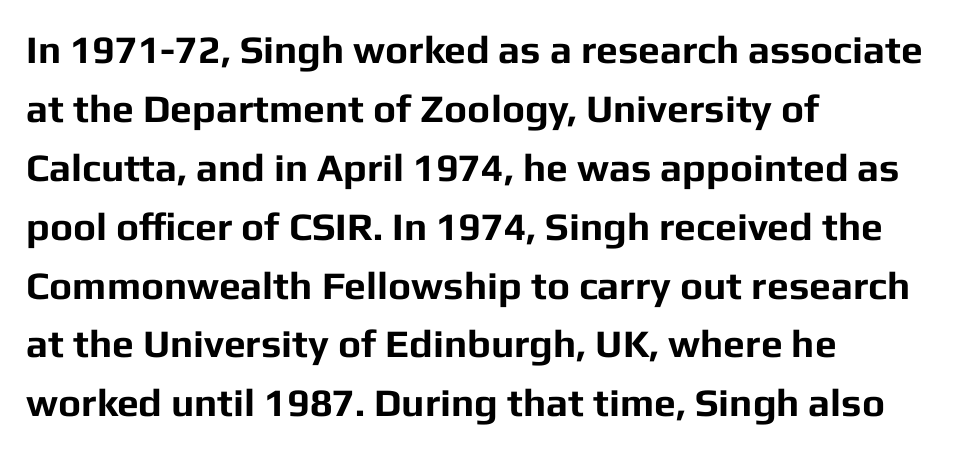
The image shows 39 px bold sans-serif type, upright; set left-aligned, normal line spacing (1.51x), normal letter spacing, not underlined; low stroke contrast and a medium x-height.
